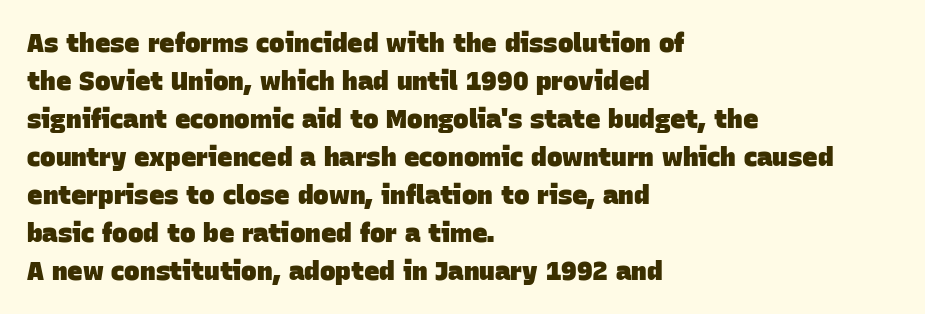
The image shows 26 px bold type; set left-aligned, normal line spacing (1.46x), normal letter spacing, not underlined.
